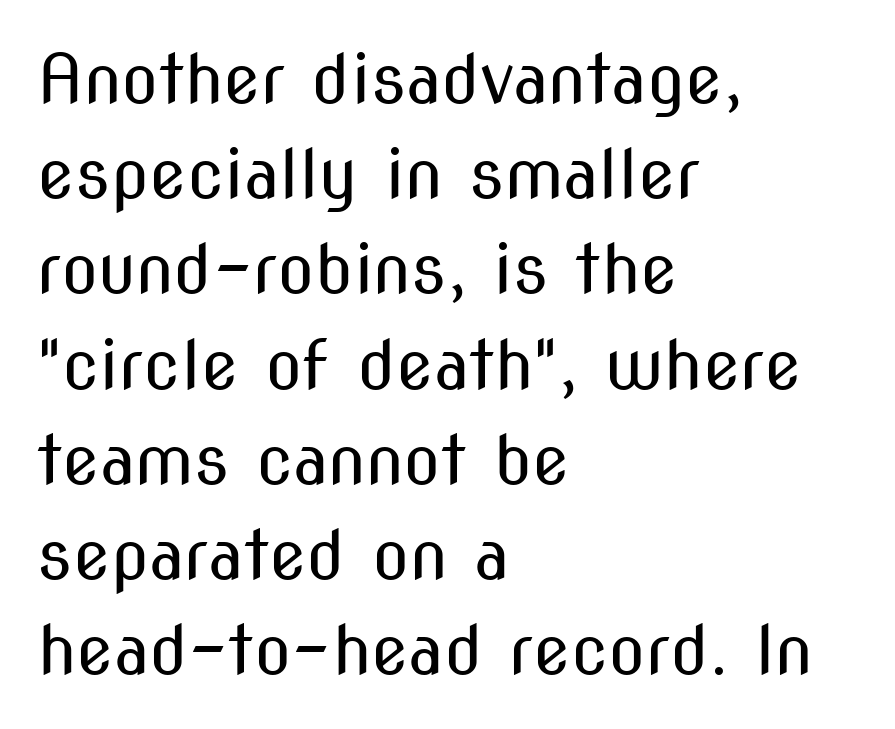
Q: Is the text bold? A: No.
Q: Is the text italic (slanted)? A: No, it is upright.
Q: Is the typeface a serif or a sans-serif typeface? A: Sans-serif.
Q: Is the text underlined? A: No.
Q: How is the paragraph aligned? A: Left-aligned.
Q: Is the spacing between letters normal or unusually wide? A: Normal.
Q: Is the spacing between lines tight, normal or loose? A: Normal.
Q: Width (condensed, normal, or wide)? A: Condensed.
Q: Stroke contrast? A: Medium.
Q: x-height? A: Medium.
Q: Monospaced? A: No.
